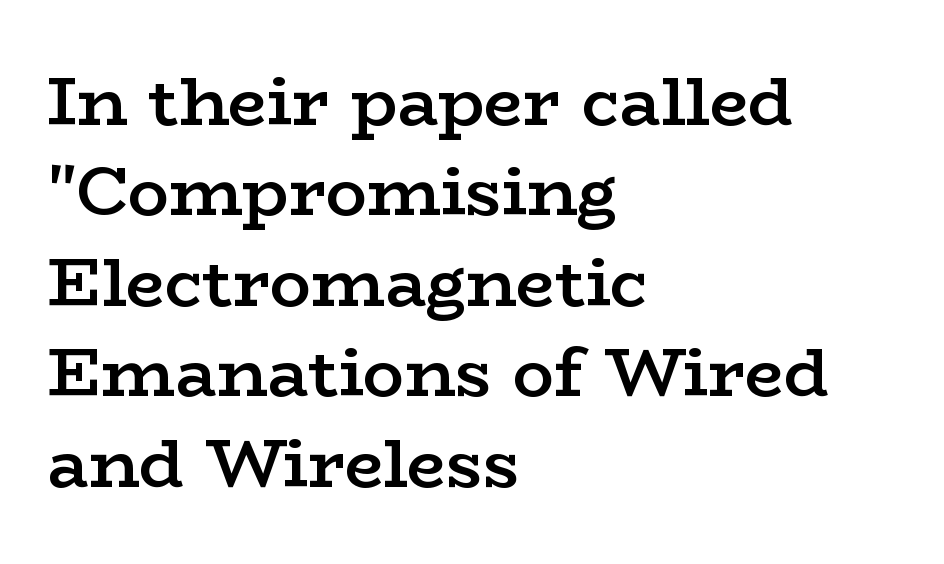
Horizontal alignment here is leftward, the default for most running prose. A roman cut, with each character standing at attention. Compared with an ordinary text face, these strokes are moderately heavier — a semibold. Descender tails drop into unmarked territory.
